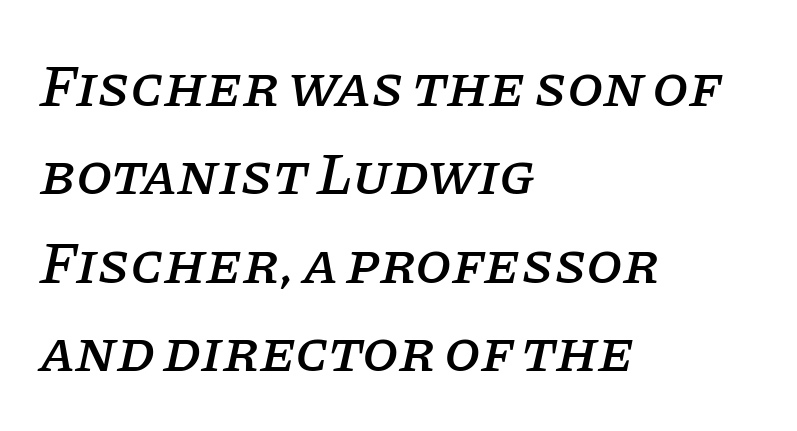
Standard letterfit; no display-style spreading of the glyphs. The specimen reads as italic at a glance. The baseline area is clear. The rendering shows small feet on the letterforms — a serif design. Each letter keeps its own natural width here, so spacing adapts to shape.
